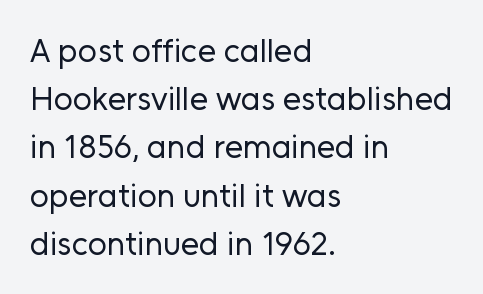
The image shows 33 px regular-weight sans-serif type, upright; set left-aligned, normal line spacing (1.46x), normal letter spacing, not underlined; low stroke contrast and a medium x-height.
